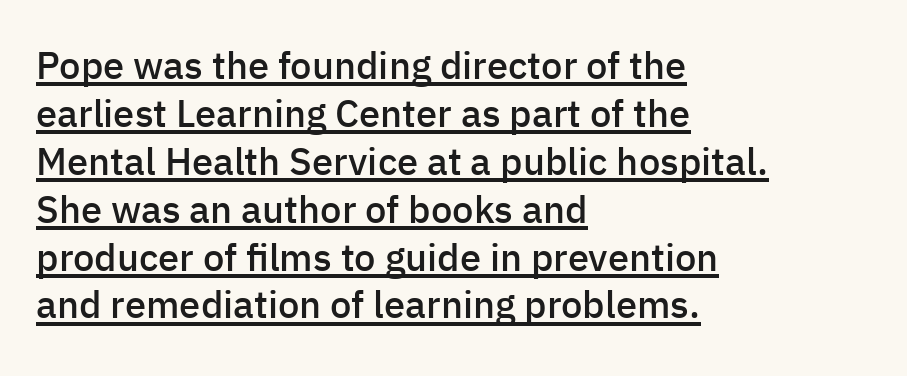
{"serif": "no", "italic": "no", "bold": "semi", "weight": "semibold", "width": "normal", "stroke_contrast": "low", "x_height": "medium", "monospaced": "no", "underline": "yes", "align": "left", "line_spacing": "normal", "line_spacing_ratio": 1.26, "letter_spacing": "normal", "letter_spacing_em": 0.0, "glyph_px": 38}
